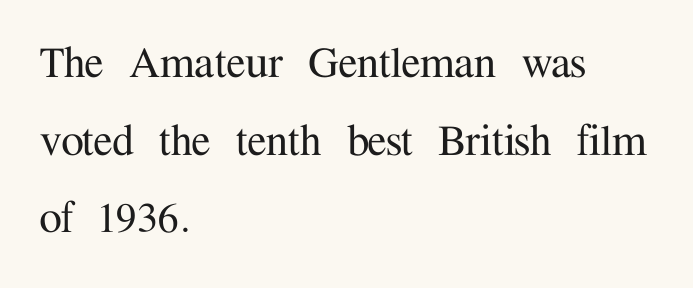
The image shows 51 px serif type, upright; set left-aligned, normal line spacing (1.52x), normal letter spacing, not underlined; medium stroke contrast and a medium x-height.
